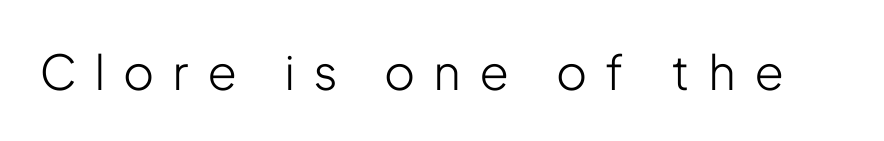
The image shows 48 px light, condensed sans-serif type, upright; set unusually wide letter spacing (+0.41 em), not underlined; low stroke contrast and a medium x-height.
